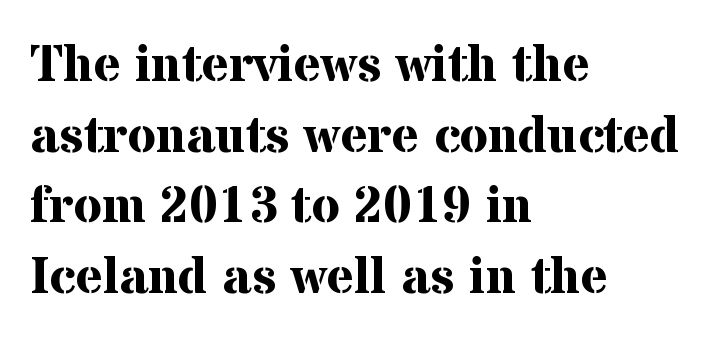
The image shows 52 px bold serif type, upright; set left-aligned, normal line spacing (1.36x), normal letter spacing, not underlined; medium stroke contrast and a medium x-height.
